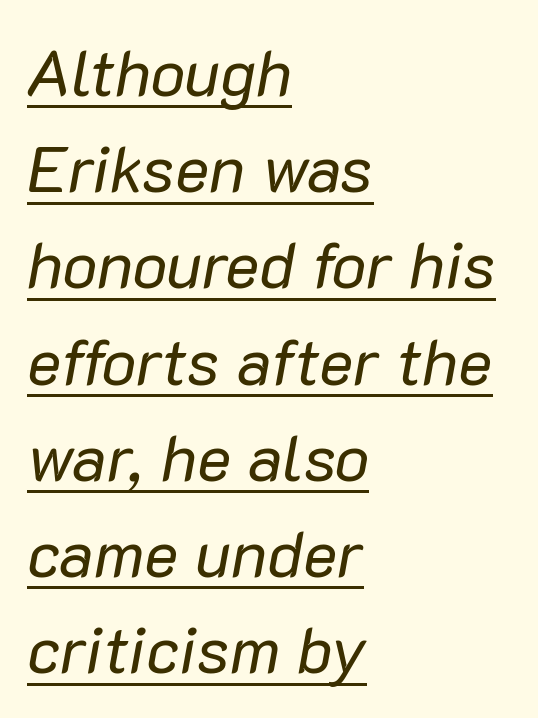
Bold? No — there's no thickening of the strokes. Words appear dense and cohesive because spacing is normal. Proportional: the letters do not fall into vertical columns. Baseline-to-baseline distance is the conventional proportion of letter height.
